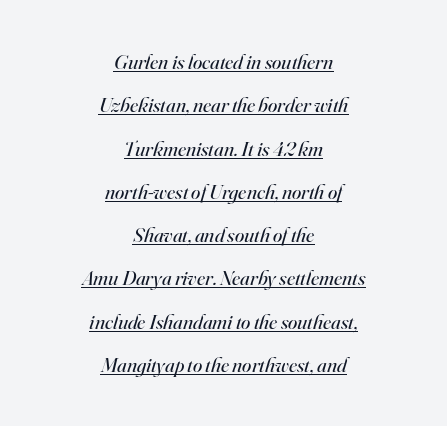
The image shows 21 px text type, italic (leaning right); set centered, loose line spacing (2.06x), normal letter spacing, underlined.
